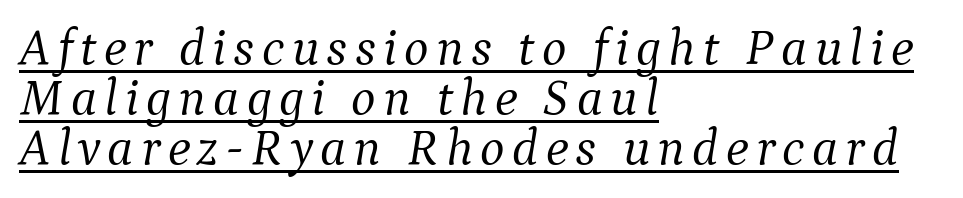
Q: Is the text bold? A: No.
Q: Is the text italic (slanted)? A: Yes, it leans right by about 9 degrees.
Q: Is the typeface a serif or a sans-serif typeface? A: Serif.
Q: Is the text underlined? A: Yes.
Q: How is the paragraph aligned? A: Left-aligned.
Q: Is the spacing between lines tight, normal or loose? A: Tight.
Q: Width (condensed, normal, or wide)? A: Normal.
Q: Stroke contrast? A: Medium.
Q: x-height? A: Medium.
Q: Monospaced? A: No.
